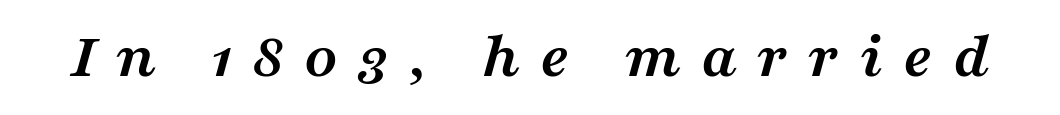
{"serif": "yes", "italic": "yes", "lean": "right", "slant_degrees": 16, "bold": "yes", "weight": "semibold", "width": "wide", "stroke_contrast": "medium", "x_height": "medium", "monospaced": "no", "underline": "no", "letter_spacing": "wide", "letter_spacing_em": 0.31, "glyph_px": 65}
